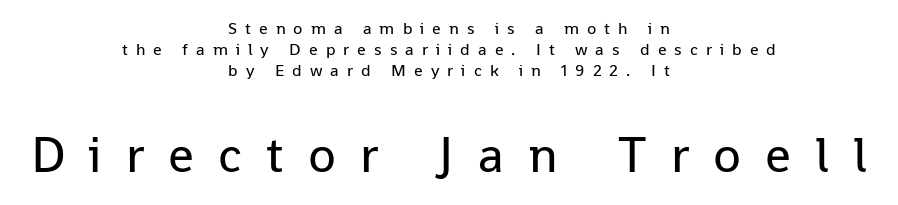
{"serif": "no", "italic": "no", "bold": "no", "weight": "regular", "width": "normal", "stroke_contrast": "low", "x_height": "medium", "monospaced": "no", "underline": "no", "align": "center", "line_spacing_ratio": 1.24, "letter_spacing": "wide", "letter_spacing_em": 0.47, "larger_block": "second", "size_ratio": 3.0, "glyph_px": 51}
